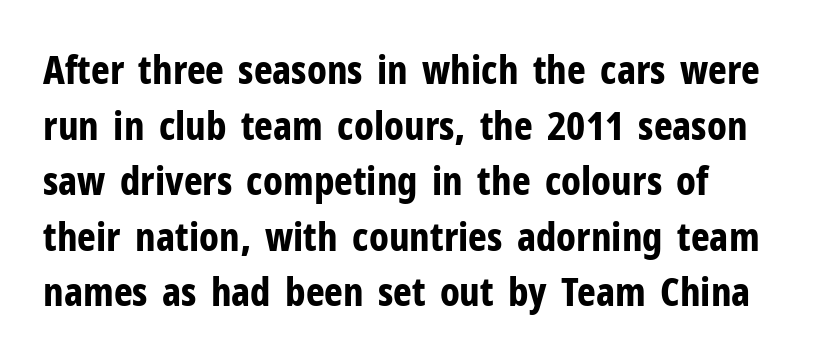
Q: Is the text bold? A: Yes.
Q: Is the text italic (slanted)? A: No, it is upright.
Q: Is the typeface a serif or a sans-serif typeface? A: Sans-serif.
Q: Is the text underlined? A: No.
Q: How is the paragraph aligned? A: Left-aligned.
Q: Is the spacing between letters normal or unusually wide? A: Normal.
Q: Is the spacing between lines tight, normal or loose? A: Normal.
Q: Width (condensed, normal, or wide)? A: Condensed.
Q: Stroke contrast? A: Low.
Q: x-height? A: Medium.
Q: Monospaced? A: No.
